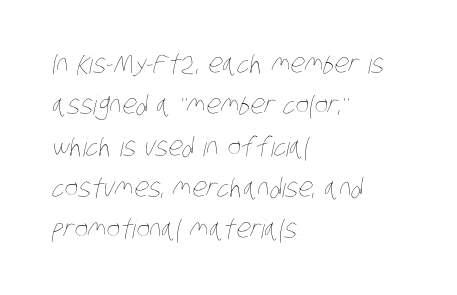
{"bold": "no", "underline": "no", "align": "left", "line_spacing": "normal", "line_spacing_ratio": 1.59, "letter_spacing": "normal", "letter_spacing_em": 0.0, "glyph_px": 26}
